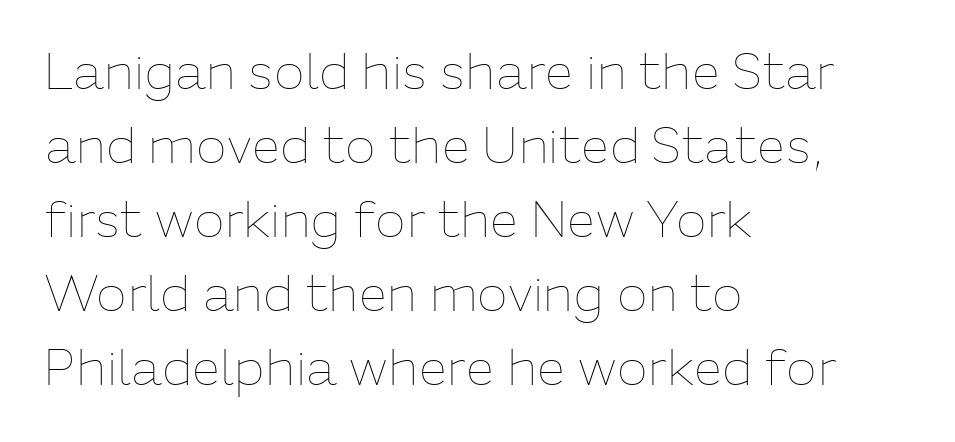
The image shows 51 px thin type, upright; set left-aligned, normal line spacing (1.45x), normal letter spacing, not underlined; low stroke contrast and a medium x-height.
